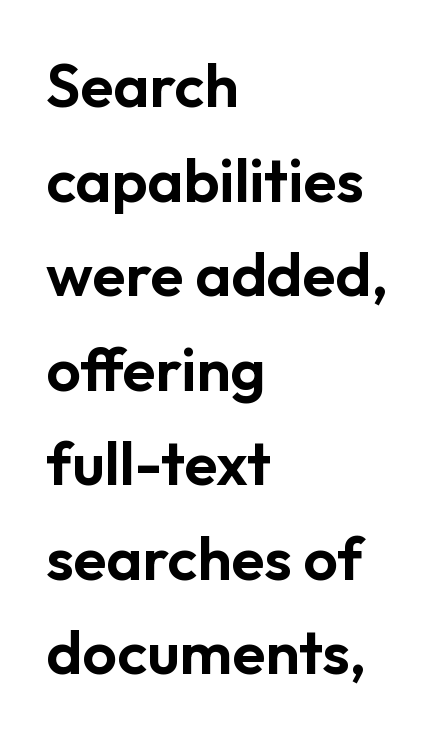
The image shows 61 px sans-serif type, upright; set left-aligned, normal line spacing (1.55x), normal letter spacing, not underlined; low stroke contrast and a medium x-height.
